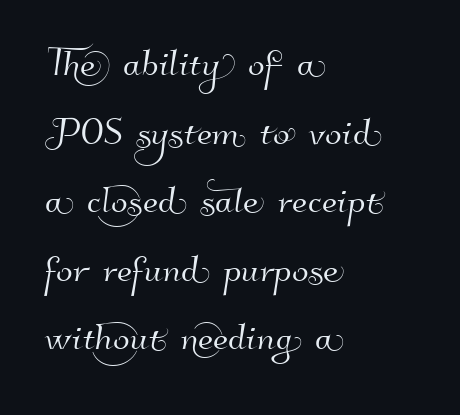
Q: Is the typeface a serif or a sans-serif typeface? A: Sans-serif.
Q: Is the text underlined? A: No.
Q: How is the paragraph aligned? A: Left-aligned.
Q: Is the spacing between letters normal or unusually wide? A: Normal.
Q: Is the spacing between lines tight, normal or loose? A: Normal.
Q: Width (condensed, normal, or wide)? A: Normal.
Q: Stroke contrast? A: High.
Q: x-height? A: Small.
Q: Monospaced? A: No.
